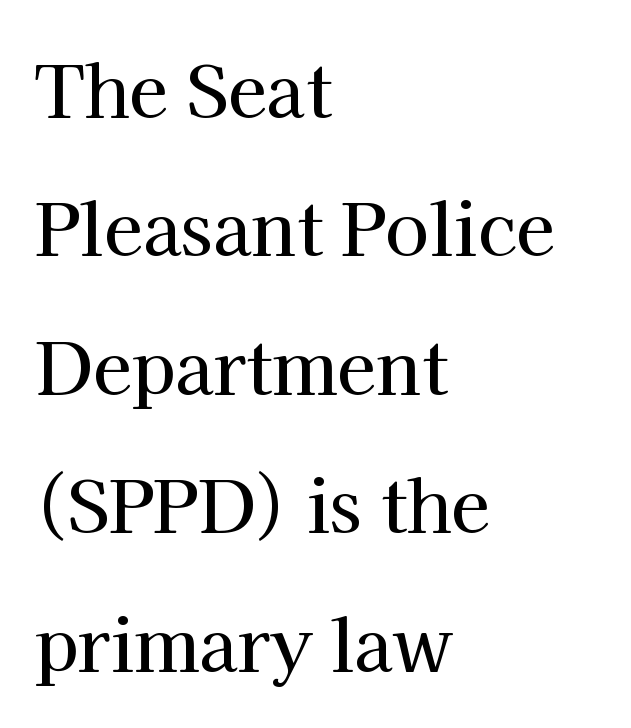
Type without underlining. Character widths vary here, with narrow letters taking less room than wide ones. The passage shown has conventional tracking throughout. One glance says open: line gaps are wider than usual. Classification — serif. A student would call this left alignment; a typographer would say flush left, rag right.
